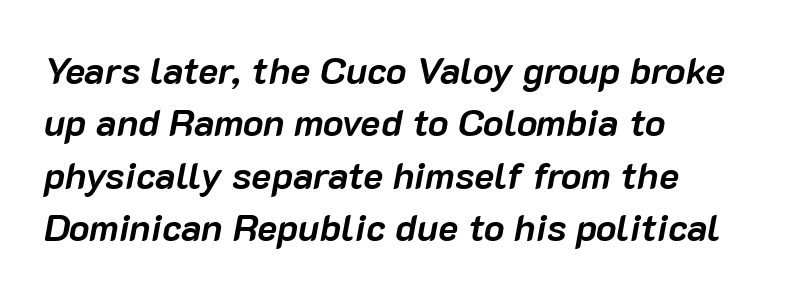
{"italic": "yes", "lean": "right", "slant_degrees": 10, "bold": "yes", "weight": "semibold", "width": "normal", "stroke_contrast": "low", "x_height": "medium", "monospaced": "no", "underline": "no", "align": "left", "line_spacing": "normal", "line_spacing_ratio": 1.38, "letter_spacing": "normal", "letter_spacing_em": 0.0, "glyph_px": 38}
